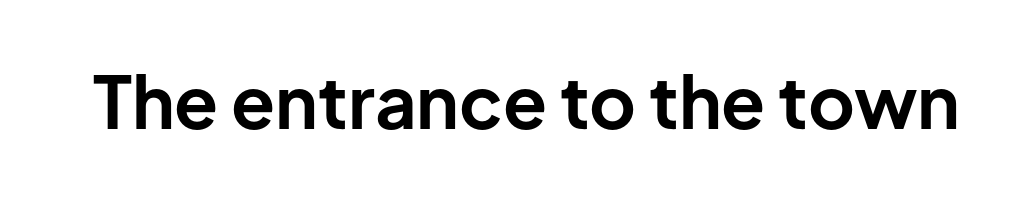
Q: Is the text bold? A: Yes.
Q: Is the text italic (slanted)? A: No, it is upright.
Q: Is the typeface a serif or a sans-serif typeface? A: Sans-serif.
Q: Is the text underlined? A: No.
Q: Is the spacing between letters normal or unusually wide? A: Normal.
Q: Width (condensed, normal, or wide)? A: Normal.
Q: Stroke contrast? A: Low.
Q: x-height? A: Medium.
Q: Monospaced? A: No.
